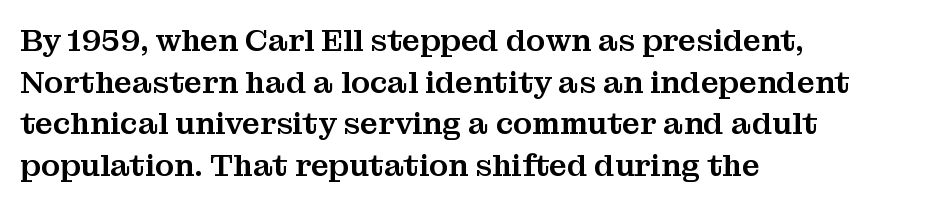
{"serif": "yes", "italic": "no", "width": "normal", "stroke_contrast": "medium", "x_height": "medium", "monospaced": "no", "underline": "no", "align": "left", "line_spacing": "normal", "line_spacing_ratio": 1.34, "letter_spacing": "normal", "letter_spacing_em": 0.0, "glyph_px": 31}
